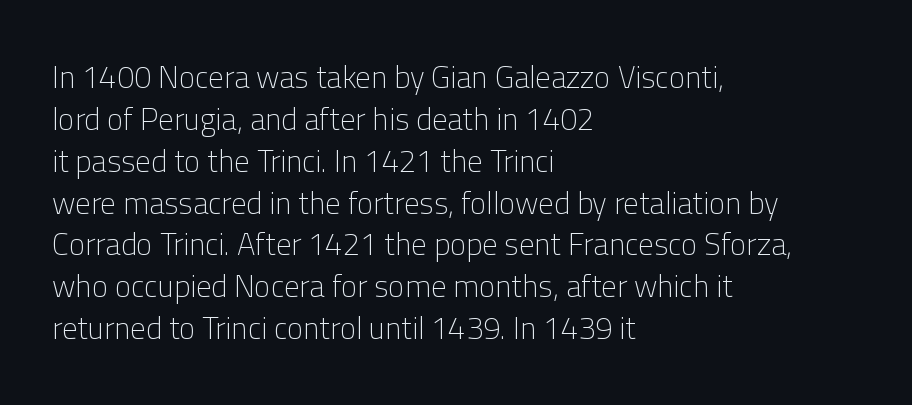
{"serif": "no", "italic": "no", "bold": "no", "weight": "light", "width": "normal", "stroke_contrast": "low", "x_height": "medium", "monospaced": "no", "underline": "no", "align": "left", "line_spacing": "normal", "line_spacing_ratio": 1.35, "letter_spacing": "normal", "letter_spacing_em": 0.0, "glyph_px": 31}
